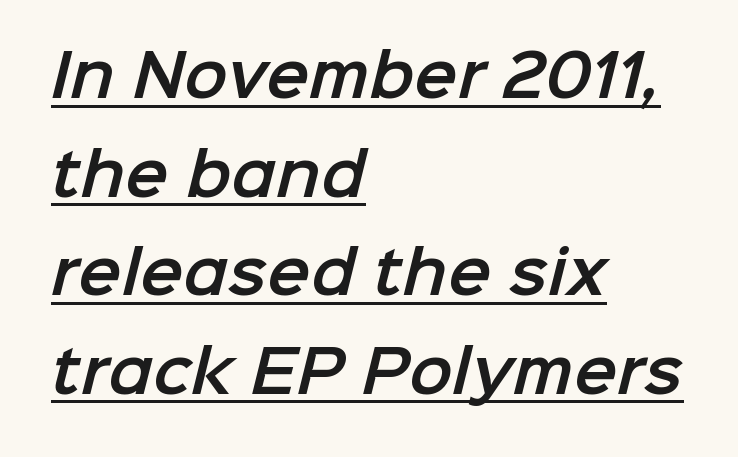
The image shows 58 px sans-serif type; set left-aligned, normal line spacing (1.7x), normal letter spacing, underlined; low stroke contrast and a medium x-height.
